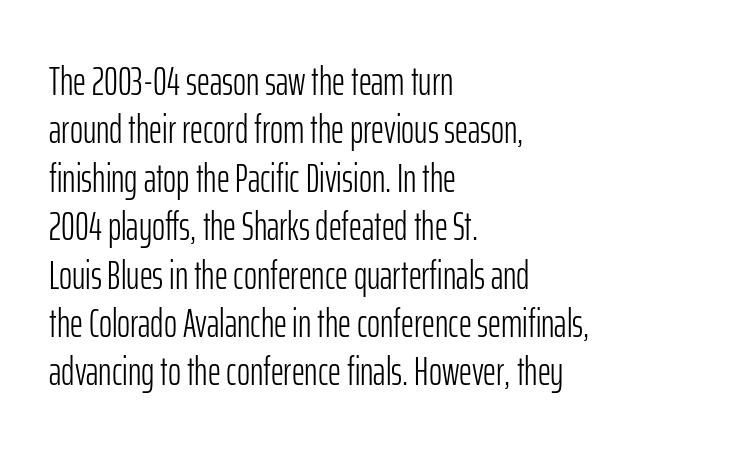
Q: Is the text bold? A: No.
Q: Is the text italic (slanted)? A: No, it is upright.
Q: Is the typeface a serif or a sans-serif typeface? A: Sans-serif.
Q: Is the text underlined? A: No.
Q: How is the paragraph aligned? A: Left-aligned.
Q: Is the spacing between letters normal or unusually wide? A: Normal.
Q: Width (condensed, normal, or wide)? A: Condensed.
Q: Stroke contrast? A: Low.
Q: x-height? A: Medium.
Q: Monospaced? A: No.
